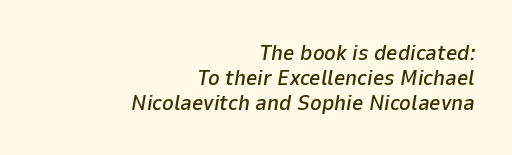
{"italic": "yes", "lean": "right", "slant_degrees": 9, "underline": "no", "align": "right", "line_spacing": "tight", "line_spacing_ratio": 1.13, "letter_spacing": "normal", "letter_spacing_em": 0.0, "glyph_px": 22}
